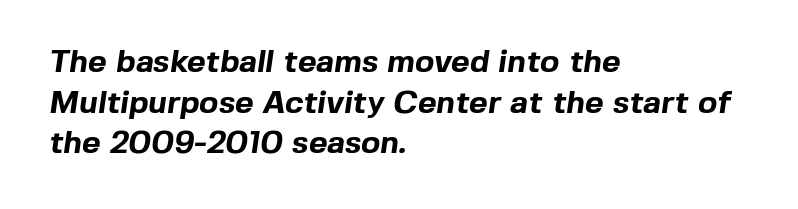
Q: Is the text bold? A: Yes.
Q: Is the typeface a serif or a sans-serif typeface? A: Sans-serif.
Q: Is the text underlined? A: No.
Q: How is the paragraph aligned? A: Left-aligned.
Q: Is the spacing between letters normal or unusually wide? A: Normal.
Q: Is the spacing between lines tight, normal or loose? A: Normal.
Q: Width (condensed, normal, or wide)? A: Normal.
Q: x-height? A: Medium.
Q: Monospaced? A: No.
